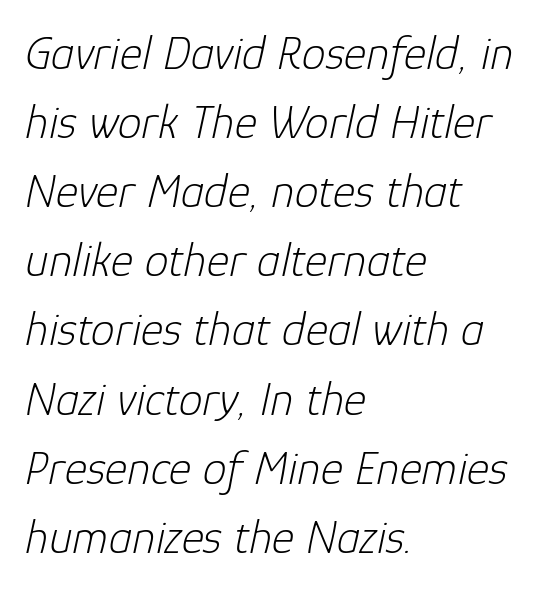
The image shows 48 px light type, italic (leaning right); set left-aligned, normal line spacing (1.44x), normal letter spacing, not underlined; low stroke contrast and a medium x-height.
